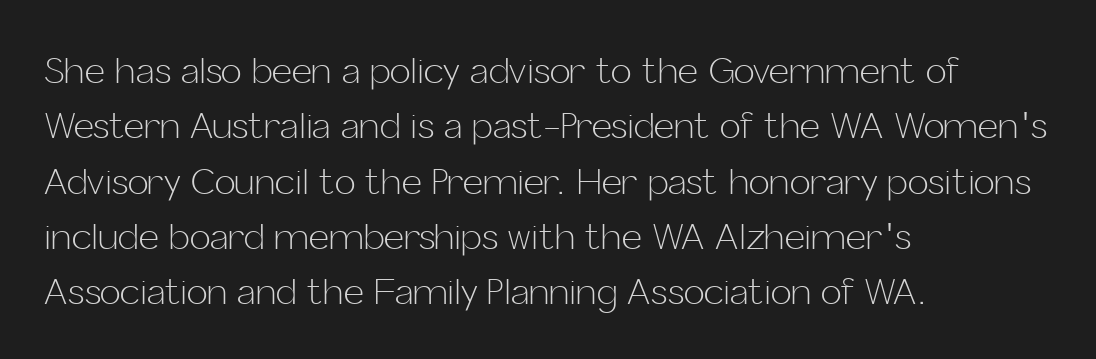
{"serif": "no", "italic": "no", "bold": "no", "weight": "light", "width": "normal", "stroke_contrast": "low", "x_height": "medium", "monospaced": "no", "underline": "no", "align": "left", "line_spacing": "normal", "line_spacing_ratio": 1.58, "letter_spacing": "normal", "letter_spacing_em": 0.0, "glyph_px": 35}
